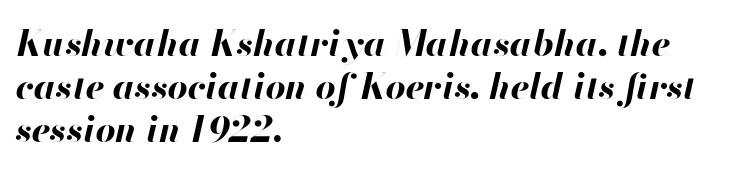
The image shows 35 px bold type, italic (leaning right); set left-aligned, line spacing 1.23x, normal letter spacing, not underlined; high stroke contrast and a small x-height.
